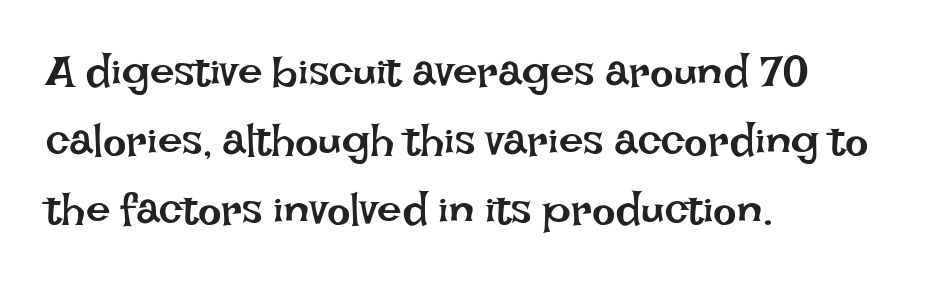
{"italic": "no", "bold": "no", "weight": "regular", "width": "normal", "stroke_contrast": "low", "x_height": "large", "monospaced": "no", "underline": "no", "align": "left", "line_spacing": "normal", "line_spacing_ratio": 1.57, "letter_spacing": "normal", "letter_spacing_em": 0.0, "glyph_px": 44}
